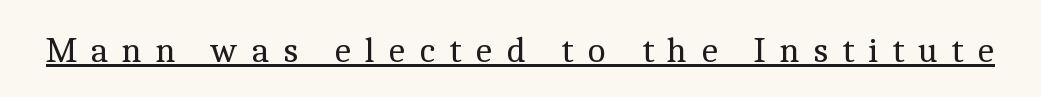
The font family rendered here belongs to the serif group. Notice how the stems are strictly vertical — no italics here. Compared with a typical body face, this is equally light or lighter still. The horizontal fit of the characters is loose and conspicuously gappy.
